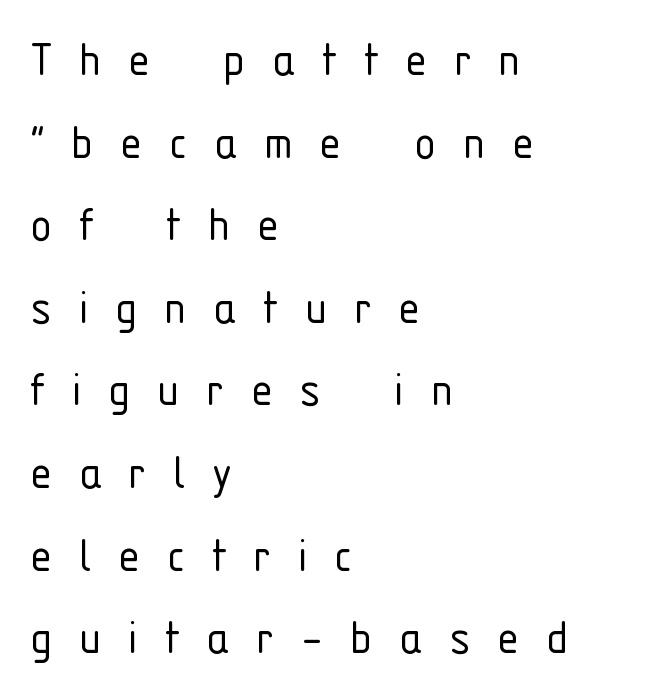
The image shows 54 px light, condensed sans-serif type, upright; set left-aligned, normal line spacing (1.53x), unusually wide letter spacing (+0.5 em), not underlined; low stroke contrast and a medium x-height.
